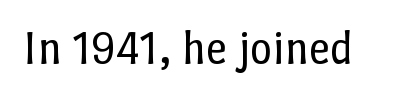
{"italic": "no", "bold": "no", "weight": "regular", "width": "normal", "stroke_contrast": "low", "x_height": "medium", "monospaced": "no", "underline": "no", "letter_spacing": "normal", "letter_spacing_em": 0.0, "glyph_px": 47}
